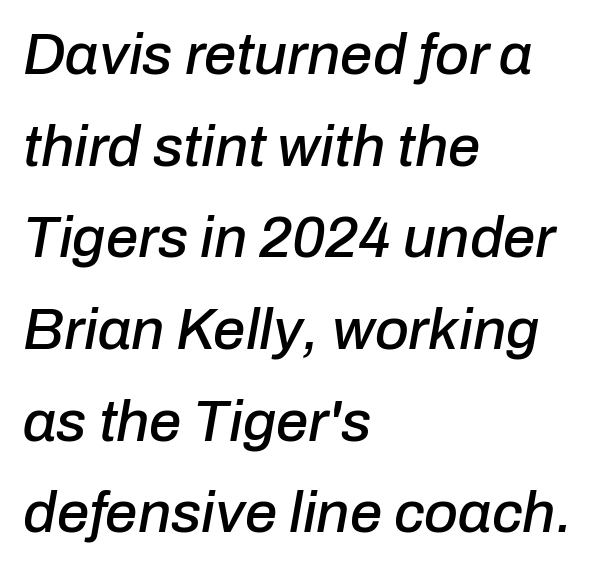
Q: Is the text italic (slanted)? A: Yes, it leans right by about 10 degrees.
Q: Is the text underlined? A: No.
Q: How is the paragraph aligned? A: Left-aligned.
Q: Is the spacing between letters normal or unusually wide? A: Normal.
Q: Is the spacing between lines tight, normal or loose? A: Normal.
Q: Width (condensed, normal, or wide)? A: Normal.
Q: Stroke contrast? A: Low.
Q: x-height? A: Medium.
Q: Monospaced? A: No.
